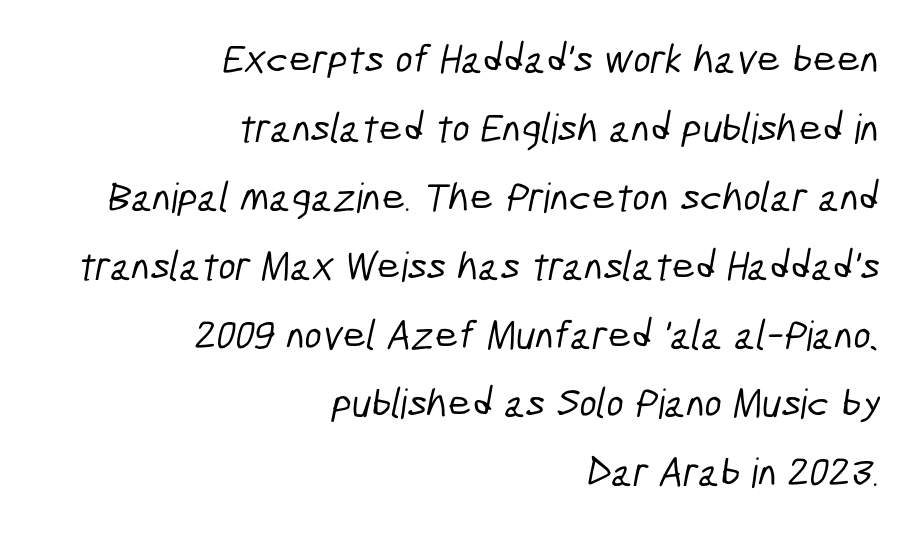
Q: Is the typeface a serif or a sans-serif typeface? A: Sans-serif.
Q: Is the text underlined? A: No.
Q: How is the paragraph aligned? A: Right-aligned.
Q: Is the spacing between letters normal or unusually wide? A: Normal.
Q: Is the spacing between lines tight, normal or loose? A: Normal.
Q: Width (condensed, normal, or wide)? A: Condensed.
Q: Stroke contrast? A: Low.
Q: x-height? A: Medium.
Q: Monospaced? A: No.
